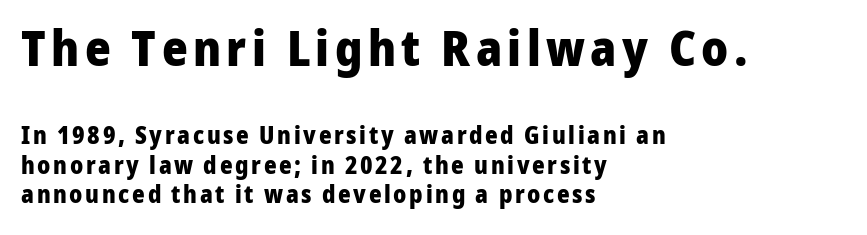
{"serif": "no", "italic": "no", "bold": "yes", "weight": "heavy", "width": "normal", "stroke_contrast": "low", "x_height": "medium", "monospaced": "no", "underline": "no", "align": "left", "line_spacing_ratio": 1.24, "larger_block": "first", "size_ratio": 2.04, "glyph_px": 49}
